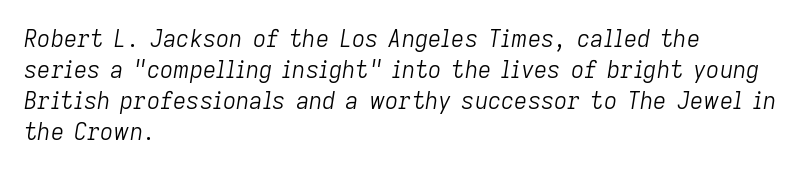
The image shows 23 px text type, italic (leaning right); set left-aligned, normal line spacing (1.35x), normal letter spacing, not underlined.
